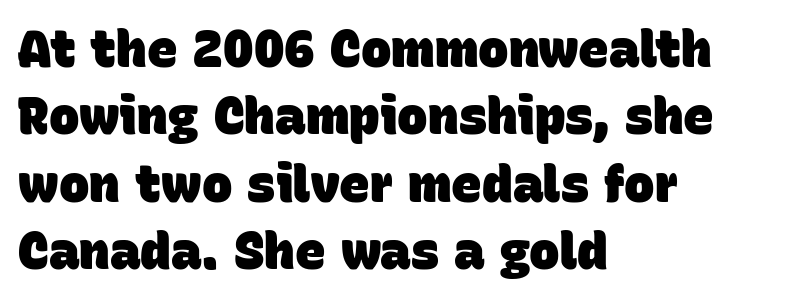
The image shows 51 px heavy sans-serif type; set left-aligned, normal line spacing (1.32x), normal letter spacing, not underlined; low stroke contrast and a large x-height.
